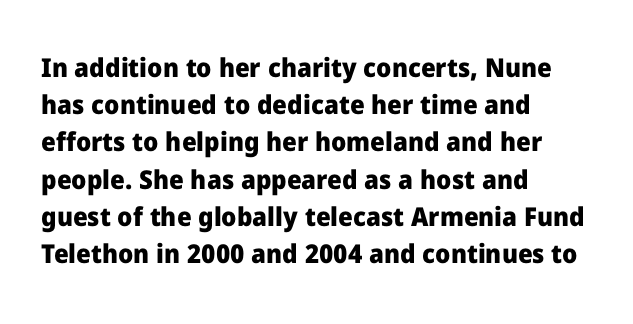
{"italic": "no", "bold": "yes", "underline": "no", "align": "left", "line_spacing": "normal", "line_spacing_ratio": 1.43, "letter_spacing": "normal", "letter_spacing_em": 0.0, "glyph_px": 26}
